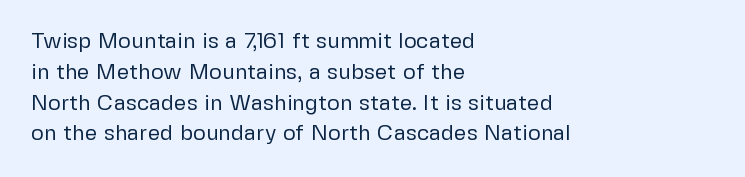
Q: Is the text bold? A: No.
Q: Is the text italic (slanted)? A: No, it is upright.
Q: Is the text underlined? A: No.
Q: How is the paragraph aligned? A: Left-aligned.
Q: Is the spacing between letters normal or unusually wide? A: Normal.
Q: Is the spacing between lines tight, normal or loose? A: Normal.
